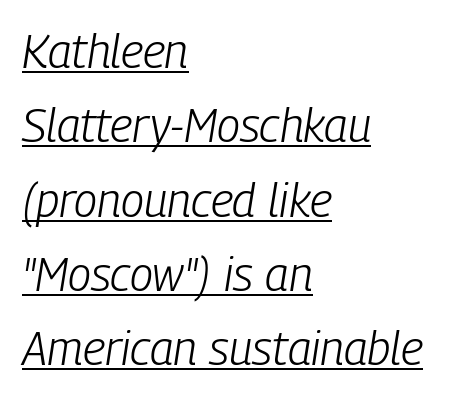
{"italic": "yes", "lean": "right", "slant_degrees": 9, "bold": "no", "weight": "light", "width": "condensed", "stroke_contrast": "low", "x_height": "medium", "monospaced": "no", "underline": "yes", "align": "left", "line_spacing": "normal", "line_spacing_ratio": 1.58, "letter_spacing": "normal", "letter_spacing_em": 0.0, "glyph_px": 47}
